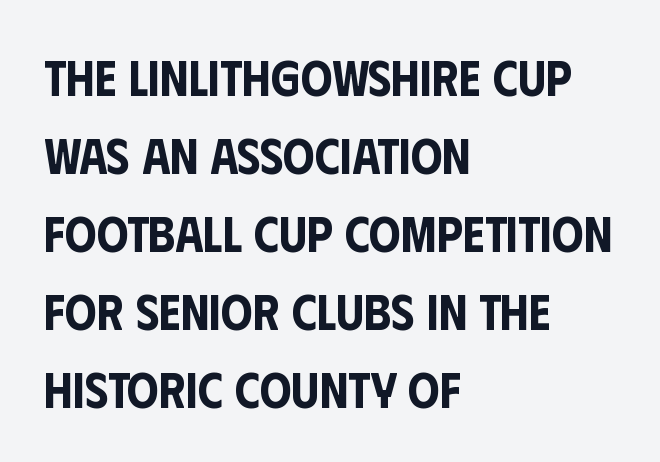
Q: Is the text italic (slanted)? A: No, it is upright.
Q: Is the typeface a serif or a sans-serif typeface? A: Sans-serif.
Q: Is the text underlined? A: No.
Q: How is the paragraph aligned? A: Left-aligned.
Q: Is the spacing between letters normal or unusually wide? A: Normal.
Q: Is the spacing between lines tight, normal or loose? A: Normal.
Q: Width (condensed, normal, or wide)? A: Condensed.
Q: Stroke contrast? A: Low.
Q: x-height? A: Large.
Q: Monospaced? A: No.
